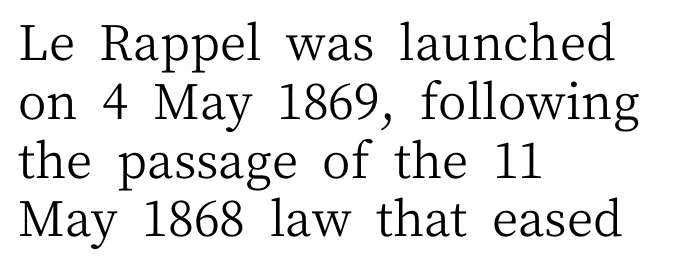
Q: Is the text bold? A: No.
Q: Is the text italic (slanted)? A: No, it is upright.
Q: Is the typeface a serif or a sans-serif typeface? A: Serif.
Q: Is the text underlined? A: No.
Q: How is the paragraph aligned? A: Left-aligned.
Q: Is the spacing between letters normal or unusually wide? A: Normal.
Q: Width (condensed, normal, or wide)? A: Normal.
Q: Stroke contrast? A: Medium.
Q: x-height? A: Medium.
Q: Monospaced? A: No.
